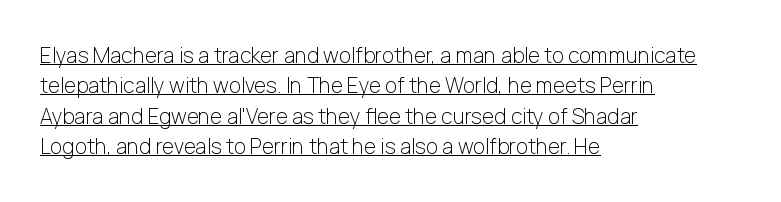
The face looks like a standard text weight, possibly lighter. Layout note: lines flush left. Short note: letters normally spaced. This block has exactly the height ordinary leading produces.
